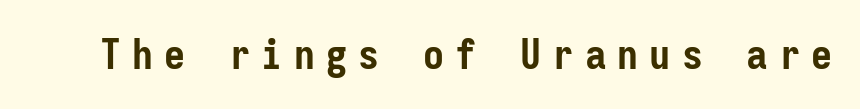
The image shows 42 px semibold, condensed sans-serif type, upright, monospaced; set unusually wide letter spacing (+0.27 em), not underlined; low stroke contrast and a medium x-height.
